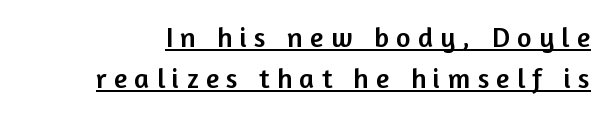
Check where the strokes stop: nothing finishes them off — pure sans. Words appear elongated and porous because spacing is wide. The glyphs are accompanied by a horizontal stroke just below them. The axis of the letterforms is exactly vertical.
